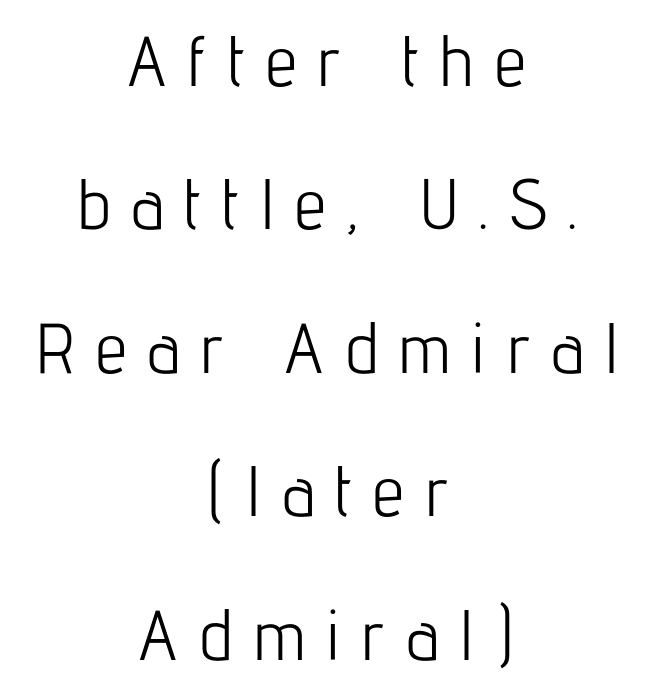
Q: Is the text bold? A: No.
Q: Is the text italic (slanted)? A: No, it is upright.
Q: Is the typeface a serif or a sans-serif typeface? A: Sans-serif.
Q: Is the text underlined? A: No.
Q: How is the paragraph aligned? A: Centered.
Q: Is the spacing between letters normal or unusually wide? A: Unusually wide.
Q: Is the spacing between lines tight, normal or loose? A: Loose.
Q: Width (condensed, normal, or wide)? A: Condensed.
Q: Stroke contrast? A: Low.
Q: x-height? A: Medium.
Q: Monospaced? A: No.
